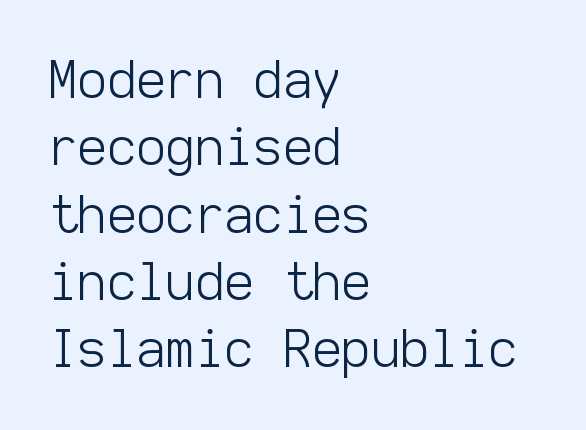
The image shows 51 px light sans-serif type, upright, monospaced; set left-aligned, normal line spacing (1.32x), normal letter spacing, not underlined; low stroke contrast and a medium x-height.
